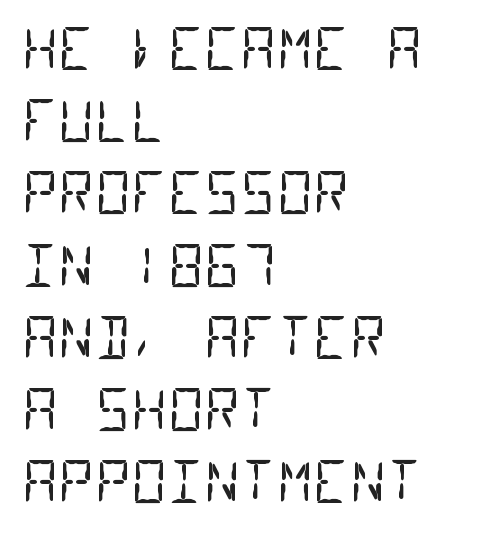
{"serif": "no", "bold": "no", "weight": "regular", "width": "condensed", "stroke_contrast": "low", "x_height": "large", "monospaced": "yes", "underline": "no", "align": "left", "line_spacing": "normal", "line_spacing_ratio": 1.29, "letter_spacing": "normal", "letter_spacing_em": 0.0, "glyph_px": 56}
